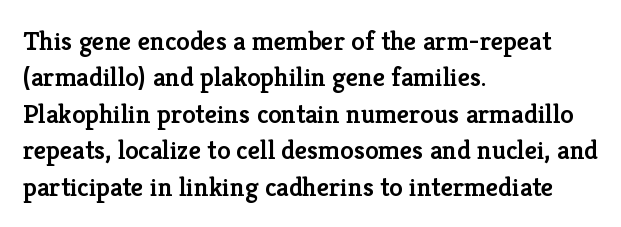
Heft: intermediate — a semibold. The block of text has a typical density, with ordinary space between rows. Descenders hang freely into open space. The rendering anchors every line to the left-hand side.
